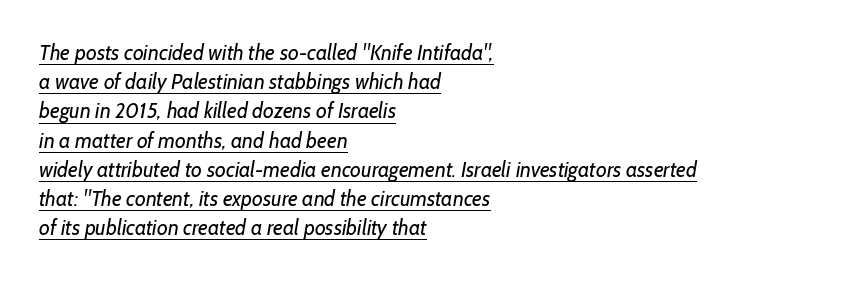
{"bold": "no", "underline": "yes", "align": "left", "line_spacing": "normal", "line_spacing_ratio": 1.39, "letter_spacing": "normal", "letter_spacing_em": 0.0, "glyph_px": 21}
